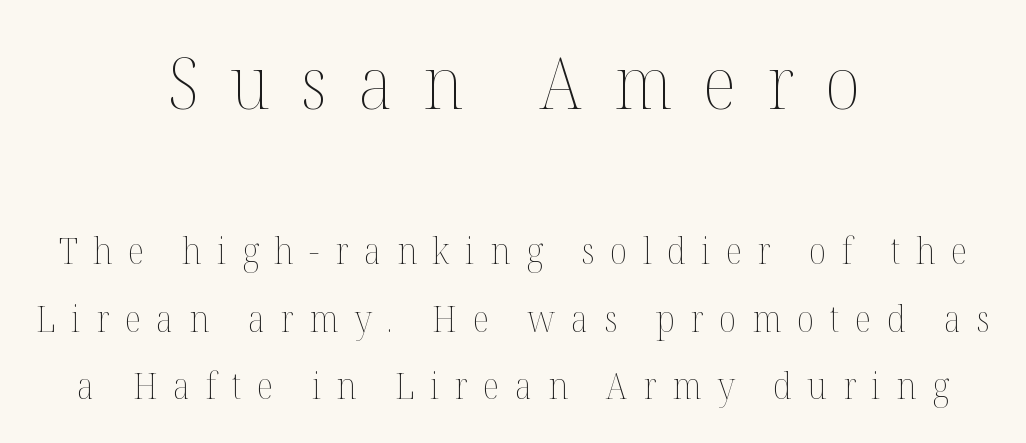
{"italic": "no", "bold": "no", "weight": "thin", "width": "normal", "stroke_contrast": "medium", "x_height": "medium", "monospaced": "no", "underline": "no", "align": "center", "line_spacing_ratio": 1.88, "letter_spacing": "wide", "letter_spacing_em": 0.43, "larger_block": "first", "size_ratio": 2.0, "glyph_px": 72}
